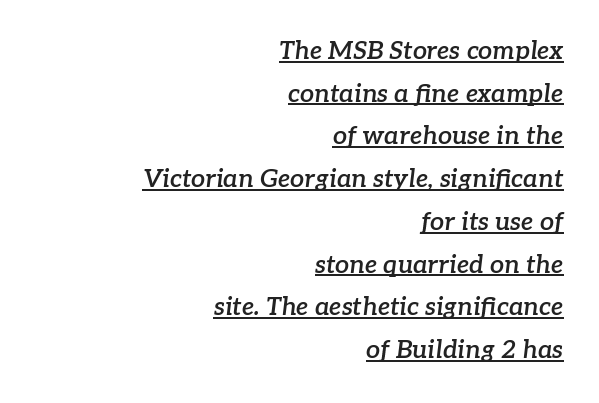
Q: Is the text bold? A: Semi-bold.
Q: Is the text italic (slanted)? A: Yes, it leans right by about 7 degrees.
Q: Is the text underlined? A: Yes.
Q: How is the paragraph aligned? A: Right-aligned.
Q: Is the spacing between letters normal or unusually wide? A: Normal.
